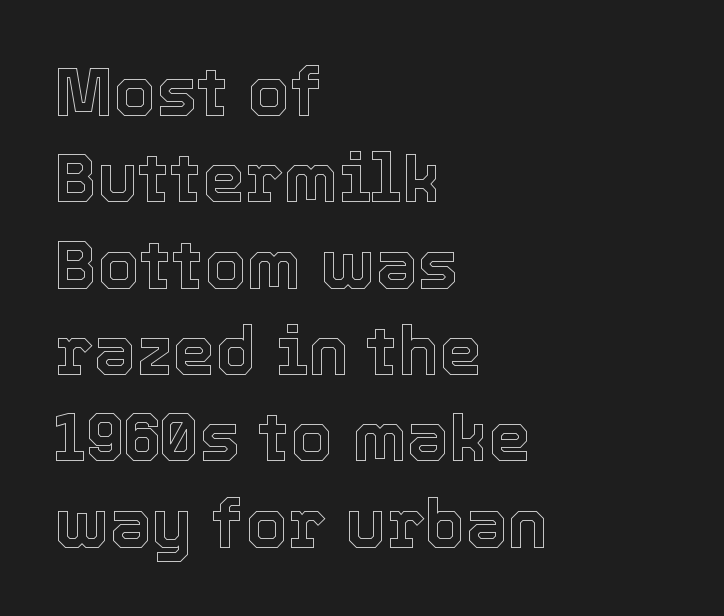
{"italic": "no", "width": "normal", "x_height": "medium", "monospaced": "no", "underline": "no", "align": "left", "line_spacing": "normal", "line_spacing_ratio": 1.27, "letter_spacing": "normal", "letter_spacing_em": 0.0, "glyph_px": 68}
